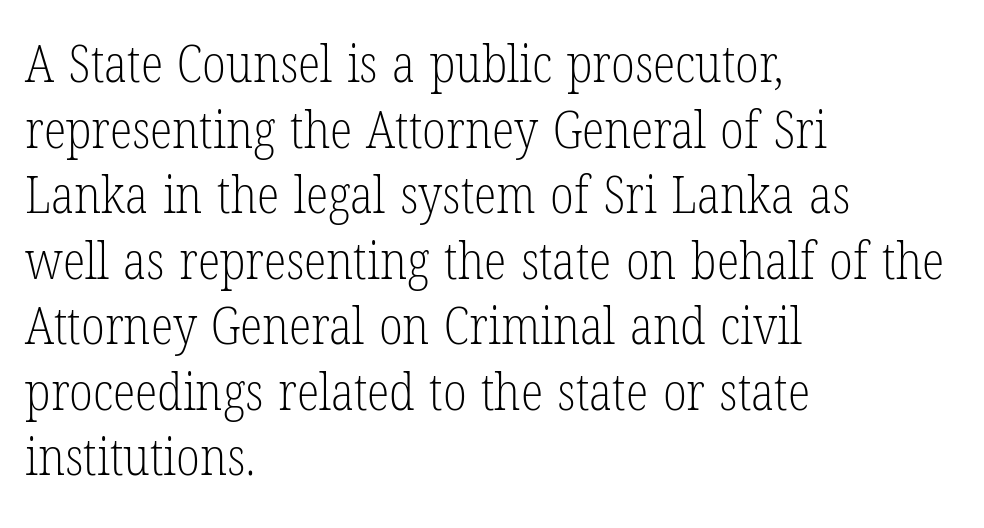
{"serif": "yes", "italic": "no", "bold": "no", "weight": "light", "width": "condensed", "stroke_contrast": "low", "x_height": "medium", "monospaced": "no", "underline": "no", "align": "left", "line_spacing": "normal", "line_spacing_ratio": 1.26, "letter_spacing": "normal", "letter_spacing_em": 0.0, "glyph_px": 52}
